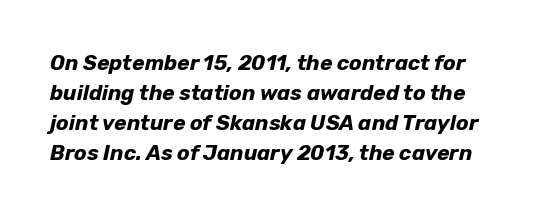
{"italic": "yes", "lean": "right", "slant_degrees": 12, "bold": "yes", "underline": "no", "line_spacing": "normal", "line_spacing_ratio": 1.43, "letter_spacing": "normal", "letter_spacing_em": 0.0, "glyph_px": 21}
